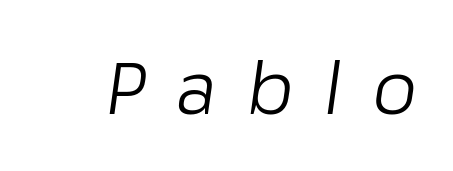
{"italic": "yes", "lean": "right", "slant_degrees": 8, "bold": "no", "weight": "light", "width": "normal", "stroke_contrast": "low", "x_height": "medium", "monospaced": "no", "underline": "no", "letter_spacing": "wide", "letter_spacing_em": 0.42, "glyph_px": 72}
